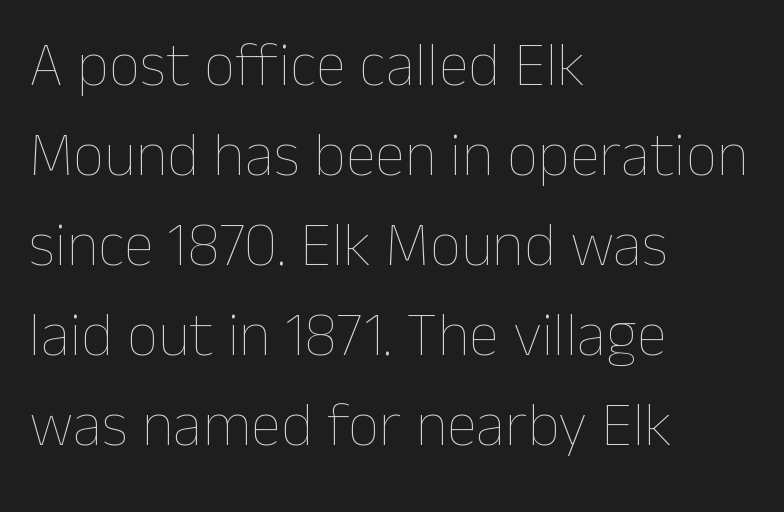
Q: Is the text bold? A: No.
Q: Is the text italic (slanted)? A: No, it is upright.
Q: Is the text underlined? A: No.
Q: How is the paragraph aligned? A: Left-aligned.
Q: Is the spacing between letters normal or unusually wide? A: Normal.
Q: Is the spacing between lines tight, normal or loose? A: Normal.
Q: Width (condensed, normal, or wide)? A: Normal.
Q: Stroke contrast? A: Low.
Q: x-height? A: Medium.
Q: Monospaced? A: No.
